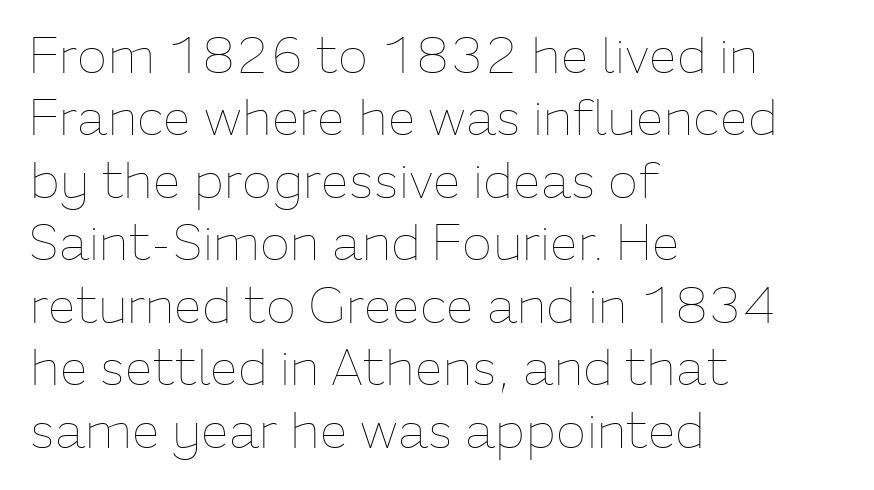
Q: Is the text bold? A: No.
Q: Is the text italic (slanted)? A: No, it is upright.
Q: Is the text underlined? A: No.
Q: How is the paragraph aligned? A: Left-aligned.
Q: Is the spacing between letters normal or unusually wide? A: Normal.
Q: Is the spacing between lines tight, normal or loose? A: Normal.
Q: Width (condensed, normal, or wide)? A: Normal.
Q: Stroke contrast? A: Low.
Q: x-height? A: Medium.
Q: Monospaced? A: No.
